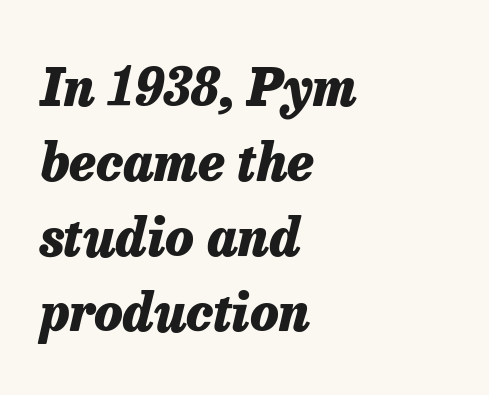
{"italic": "yes", "lean": "right", "slant_degrees": 13, "bold": "yes", "weight": "heavy", "width": "normal", "stroke_contrast": "low", "x_height": "medium", "monospaced": "no", "underline": "no", "align": "left", "line_spacing": "normal", "line_spacing_ratio": 1.44, "letter_spacing": "normal", "letter_spacing_em": 0.0, "glyph_px": 52}
